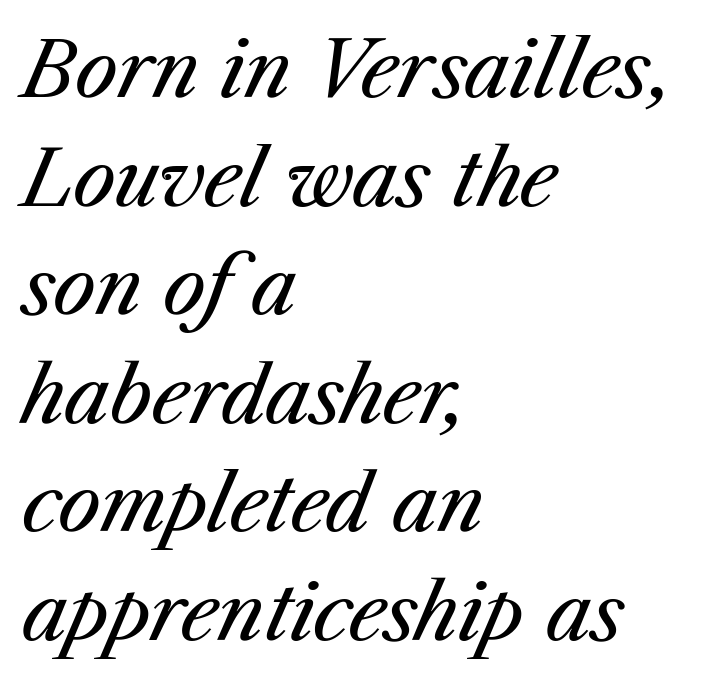
Q: Is the text bold? A: No.
Q: Is the text italic (slanted)? A: Yes, it leans right by about 23 degrees.
Q: Is the text underlined? A: No.
Q: How is the paragraph aligned? A: Left-aligned.
Q: Is the spacing between letters normal or unusually wide? A: Normal.
Q: Is the spacing between lines tight, normal or loose? A: Normal.
Q: Width (condensed, normal, or wide)? A: Normal.
Q: Stroke contrast? A: Medium.
Q: x-height? A: Medium.
Q: Monospaced? A: No.
